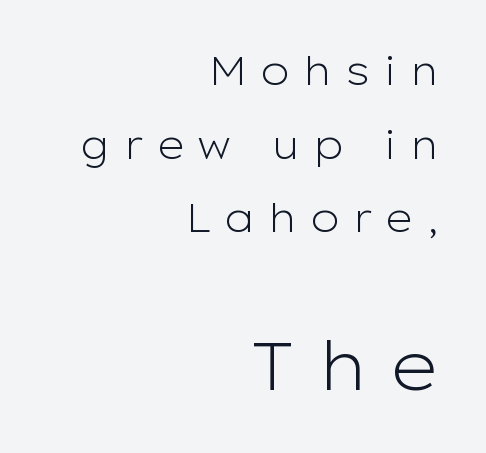
The image shows 68 px light, wide sans-serif type, upright; set right-aligned, line spacing 1.89x, unusually wide letter spacing (+0.3 em), not underlined; the second (bottom) block is 1.74x larger; low stroke contrast and a medium x-height.
